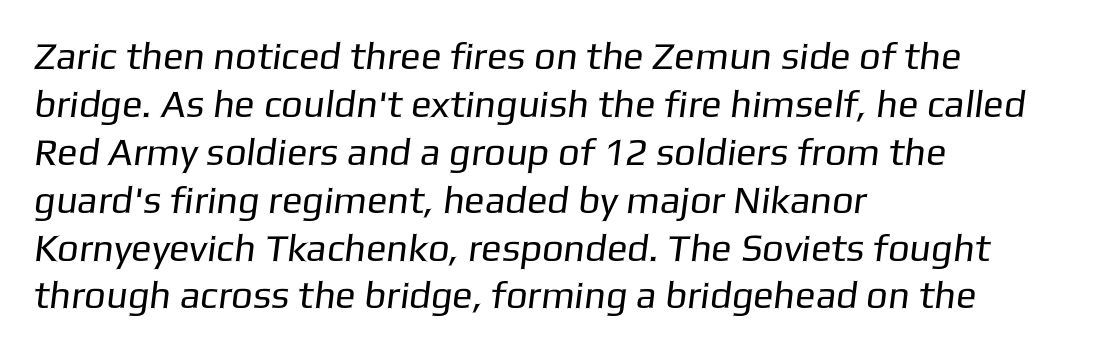
Reading down the block, your eye returns to a fixed left position each line. The line texture is even and compact thanks to regular tracking. Is this a fixed-width face? No — the glyphs have proportional, varying widths. The leading is moderate, giving the passage an even texture.
